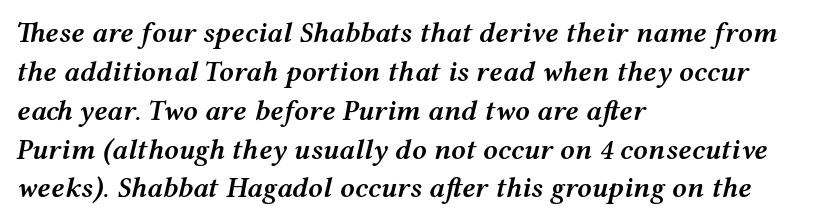
The text block is weighted toward the left margin, trailing off unevenly rightward. The font's italic variant was chosen for this text. Every letter is mildly thick-stroked: semibold rather than bold. Clear beneath every line of the passage. Does extra space separate the letters? No, they use regular spacing. Compared with typical paragraphs, the rows here are spaced about the same.
